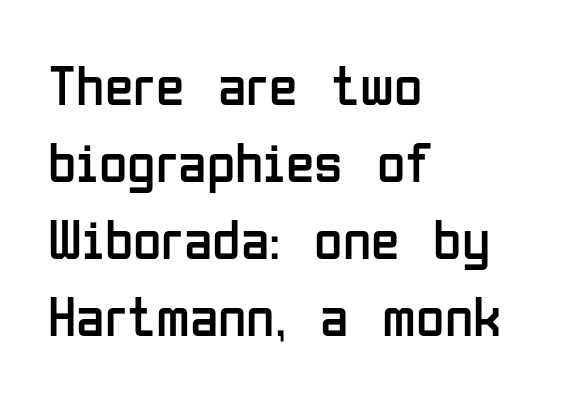
{"serif": "no", "italic": "no", "bold": "no", "weight": "regular", "width": "condensed", "stroke_contrast": "low", "x_height": "medium", "monospaced": "no", "underline": "no", "align": "left", "line_spacing": "normal", "line_spacing_ratio": 1.33, "letter_spacing": "normal", "letter_spacing_em": 0.0, "glyph_px": 58}
